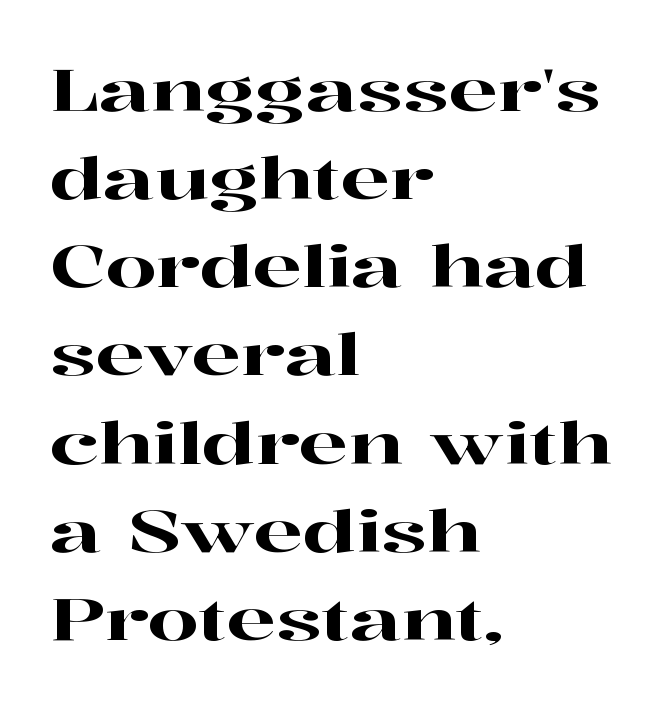
Q: Is the text italic (slanted)? A: No, it is upright.
Q: Is the typeface a serif or a sans-serif typeface? A: Serif.
Q: Is the text underlined? A: No.
Q: How is the paragraph aligned? A: Left-aligned.
Q: Is the spacing between letters normal or unusually wide? A: Normal.
Q: Is the spacing between lines tight, normal or loose? A: Normal.
Q: Width (condensed, normal, or wide)? A: Wide.
Q: Stroke contrast? A: High.
Q: x-height? A: Medium.
Q: Monospaced? A: No.
